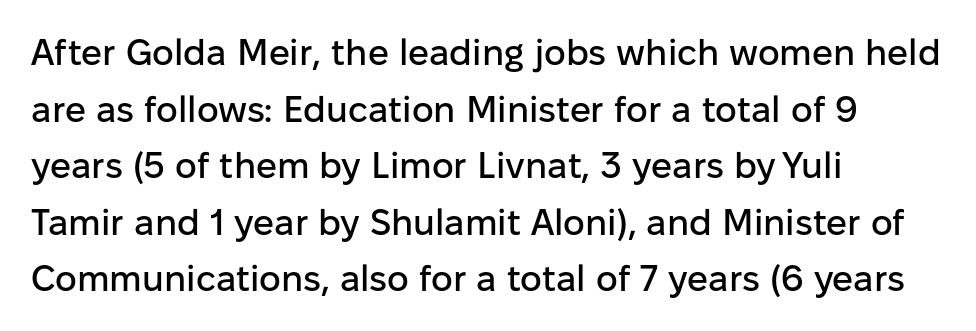
Letter spacing: default. The lines in this sample share a left origin and differ only in where they stop. Examine the stroke ends and you'll find no serifs. The block of text has a typical density, with ordinary space between rows. Rendered with straight, roman letterforms. The space directly below the letters is spotless.
